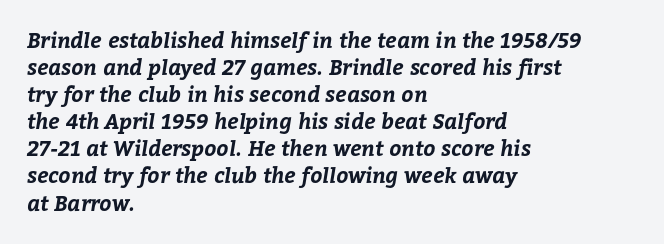
The space between consecutive lines is moderate. Left-aligned paragraph, ragged on the right. Just letters on the line, the space beneath them empty. Heft: maximum for text — a bold. Short note: letters normally spaced.
